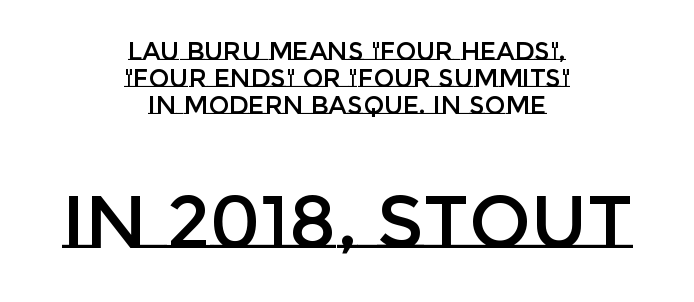
Q: Is the text italic (slanted)? A: No, it is upright.
Q: Is the text underlined? A: No.
Q: How is the paragraph aligned? A: Centered.
Q: Is the spacing between letters normal or unusually wide? A: Normal.
Q: Is the spacing between lines tight, normal or loose? A: Tight.
Q: Which block of text is set in a larger size, the first (top) or the second (bottom)? A: The second (bottom) one.
Q: Width (condensed, normal, or wide)? A: Normal.
Q: Stroke contrast? A: Low.
Q: x-height? A: Large.
Q: Monospaced? A: No.
